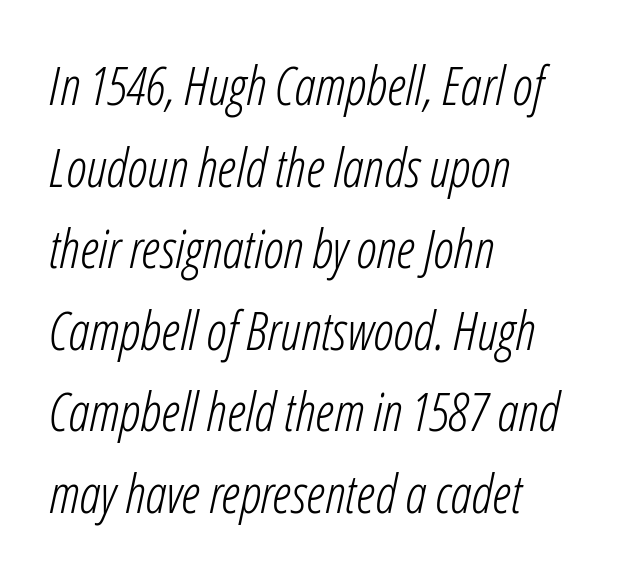
The image shows 53 px light, condensed type, italic (leaning right); set left-aligned, normal line spacing (1.54x), normal letter spacing, not underlined; low stroke contrast and a medium x-height.
